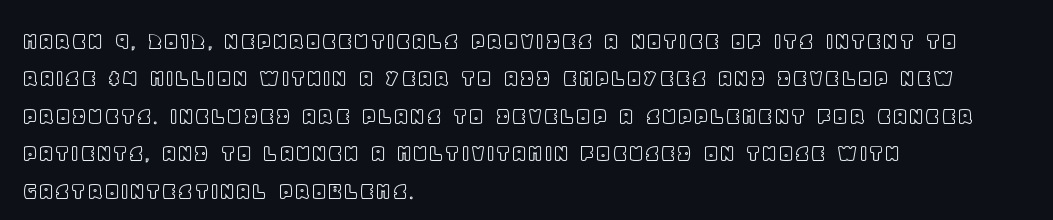
The image shows 26 px text type, upright; set left-aligned, normal line spacing (1.44x), normal letter spacing, not underlined.
